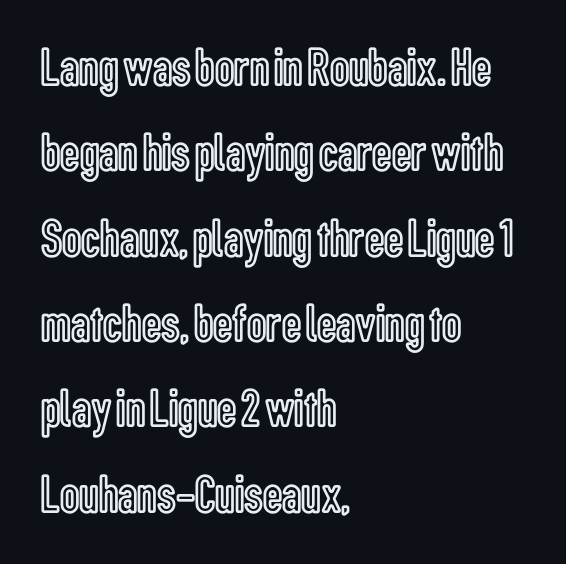
Q: Is the text italic (slanted)? A: No, it is upright.
Q: Is the text underlined? A: No.
Q: How is the paragraph aligned? A: Left-aligned.
Q: Is the spacing between letters normal or unusually wide? A: Normal.
Q: Is the spacing between lines tight, normal or loose? A: Normal.
Q: Width (condensed, normal, or wide)? A: Condensed.
Q: x-height? A: Medium.
Q: Monospaced? A: No.
